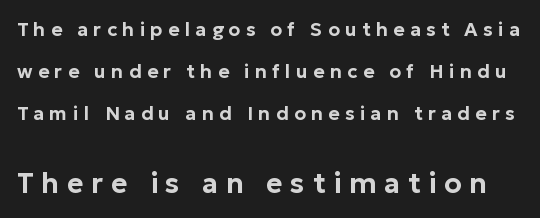
Q: Is the text italic (slanted)? A: No, it is upright.
Q: Is the typeface a serif or a sans-serif typeface? A: Sans-serif.
Q: Is the text underlined? A: No.
Q: Is the spacing between letters normal or unusually wide? A: Unusually wide.
Q: Is the spacing between lines tight, normal or loose? A: Loose.
Q: Which block of text is set in a larger size, the first (top) or the second (bottom)? A: The second (bottom) one.
Q: Width (condensed, normal, or wide)? A: Normal.
Q: Stroke contrast? A: Low.
Q: x-height? A: Medium.
Q: Monospaced? A: No.
